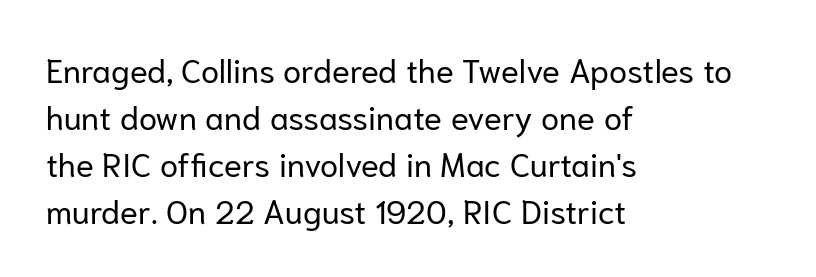
The image shows 33 px regular-weight sans-serif type, upright; set left-aligned, normal line spacing (1.42x), normal letter spacing, not underlined; low stroke contrast and a medium x-height.
